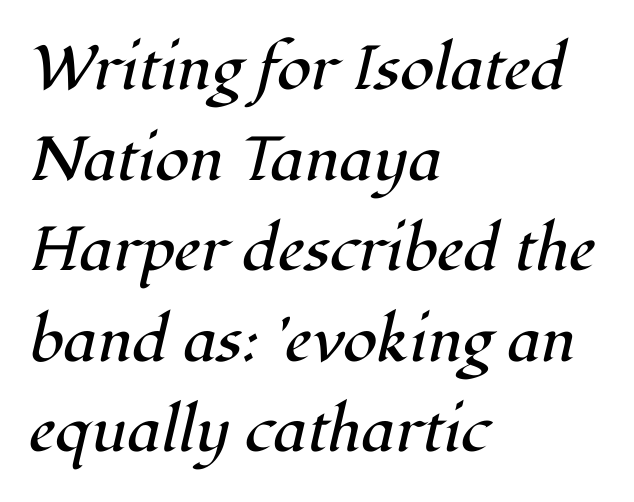
Q: Is the text bold? A: No.
Q: Is the text italic (slanted)? A: Yes, it leans right by about 12 degrees.
Q: Is the typeface a serif or a sans-serif typeface? A: Serif.
Q: Is the text underlined? A: No.
Q: How is the paragraph aligned? A: Left-aligned.
Q: Is the spacing between letters normal or unusually wide? A: Normal.
Q: Is the spacing between lines tight, normal or loose? A: Normal.
Q: Width (condensed, normal, or wide)? A: Normal.
Q: Stroke contrast? A: High.
Q: x-height? A: Medium.
Q: Monospaced? A: No.
